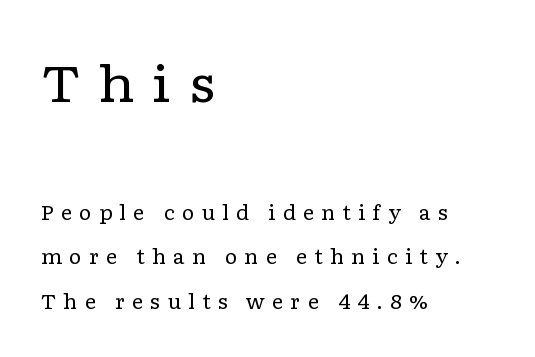
{"serif": "yes", "italic": "no", "bold": "no", "weight": "regular", "width": "wide", "stroke_contrast": "low", "x_height": "medium", "monospaced": "no", "underline": "no", "align": "left", "line_spacing": "loose", "line_spacing_ratio": 2.23, "letter_spacing": "wide", "letter_spacing_em": 0.34, "larger_block": "first", "size_ratio": 2.55, "glyph_px": 51}
